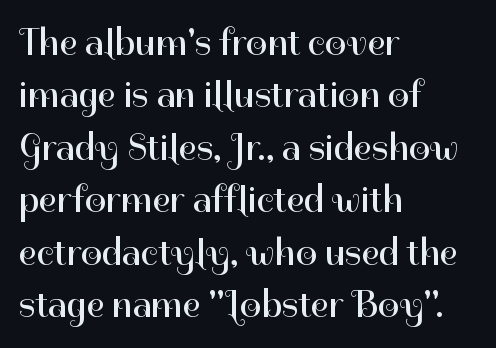
The font is comparable to plain body text, perhaps lighter. Spacing verdict: proportional, widths tailored to each character. The designer went with a sans here, leaving each stem footless. Rows of type keep a routine distance in the vertical direction. Every stem runs plumb, perpendicular to the baseline.
